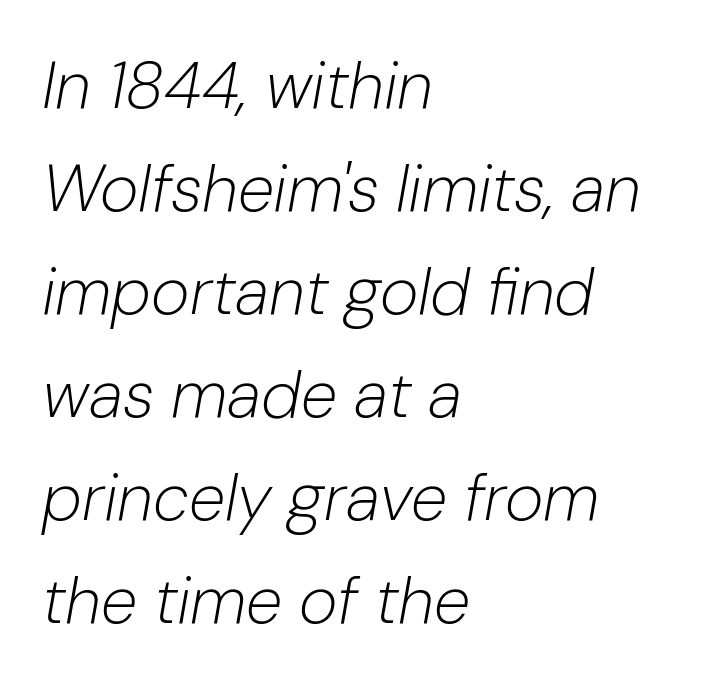
Q: Is the text bold? A: No.
Q: Is the text italic (slanted)? A: Yes, it leans right by about 10 degrees.
Q: Is the text underlined? A: No.
Q: How is the paragraph aligned? A: Left-aligned.
Q: Is the spacing between letters normal or unusually wide? A: Normal.
Q: Is the spacing between lines tight, normal or loose? A: Normal.
Q: Width (condensed, normal, or wide)? A: Normal.
Q: Stroke contrast? A: Low.
Q: x-height? A: Medium.
Q: Monospaced? A: No.
